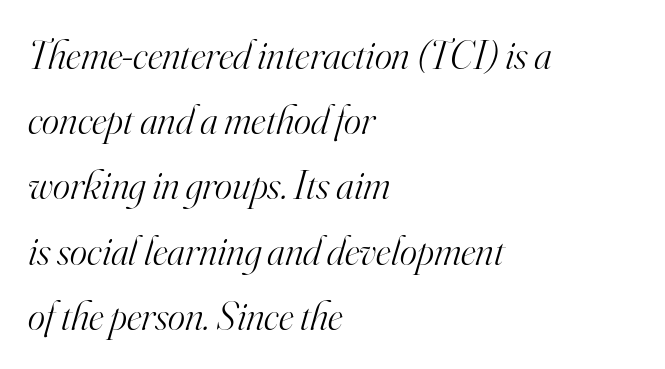
Q: Is the text bold? A: No.
Q: Is the text italic (slanted)? A: Yes, it leans right by about 16 degrees.
Q: Is the typeface a serif or a sans-serif typeface? A: Serif.
Q: Is the text underlined? A: No.
Q: How is the paragraph aligned? A: Left-aligned.
Q: Is the spacing between letters normal or unusually wide? A: Normal.
Q: Is the spacing between lines tight, normal or loose? A: Normal.
Q: Width (condensed, normal, or wide)? A: Normal.
Q: Stroke contrast? A: High.
Q: x-height? A: Small.
Q: Monospaced? A: No.
